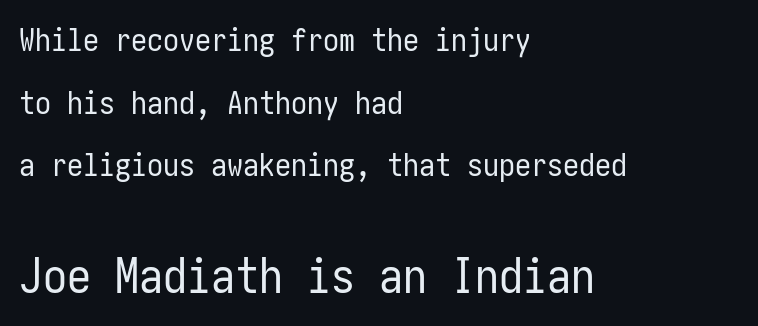
In terms of letterspacing, this is plain default setting. The lettering holds an erect, upright posture throughout. Typesetter's note — lower block bumped up in size, upper block left smaller. The block of text is sparse from top to bottom, with ample space between rows.
